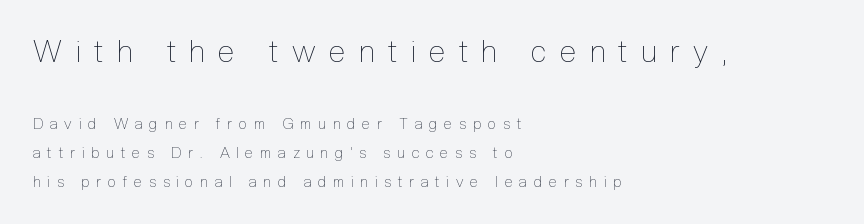
Q: Is the text bold? A: No.
Q: Is the text italic (slanted)? A: No, it is upright.
Q: Is the text underlined? A: No.
Q: How is the paragraph aligned? A: Left-aligned.
Q: Is the spacing between letters normal or unusually wide? A: Unusually wide.
Q: Is the spacing between lines tight, normal or loose? A: Loose.
Q: Which block of text is set in a larger size, the first (top) or the second (bottom)? A: The first (top) one.
Q: Width (condensed, normal, or wide)? A: Condensed.
Q: x-height? A: Medium.
Q: Monospaced? A: No.
